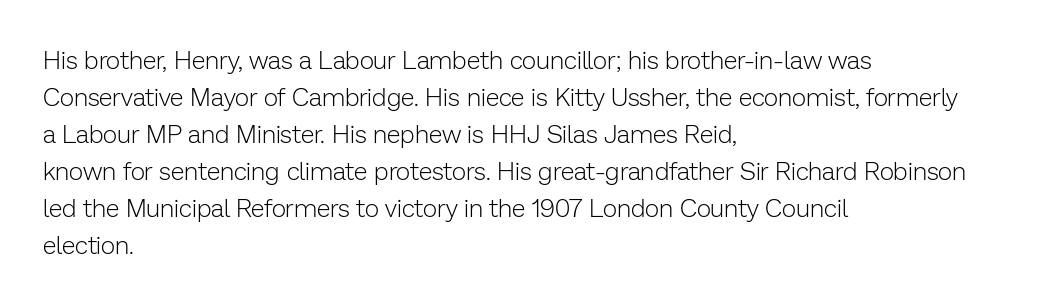
The image shows 25 px text type, upright; set left-aligned, normal line spacing (1.48x), normal letter spacing, not underlined.
